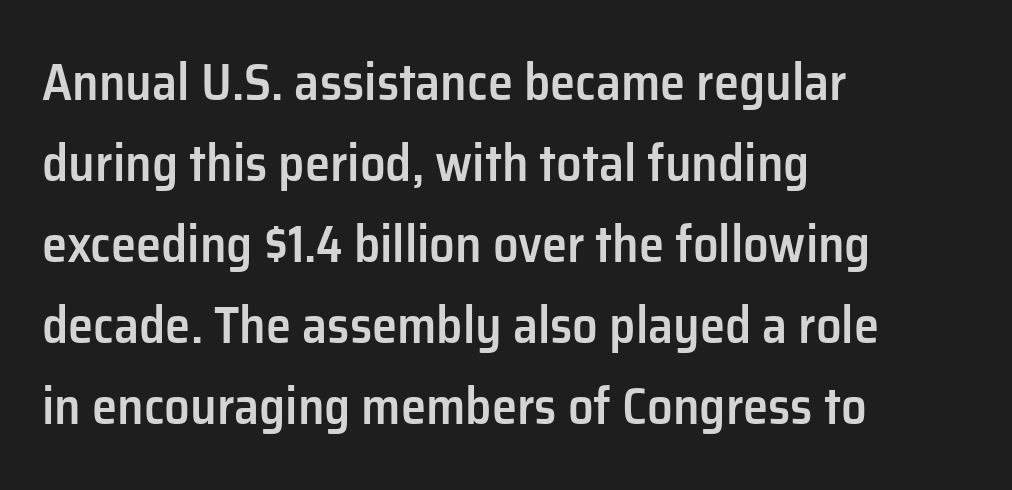
{"serif": "no", "italic": "no", "bold": "semi", "weight": "semibold", "width": "normal", "stroke_contrast": "low", "x_height": "medium", "monospaced": "no", "underline": "no", "align": "left", "line_spacing": "normal", "line_spacing_ratio": 1.59, "letter_spacing": "normal", "letter_spacing_em": 0.0, "glyph_px": 51}
